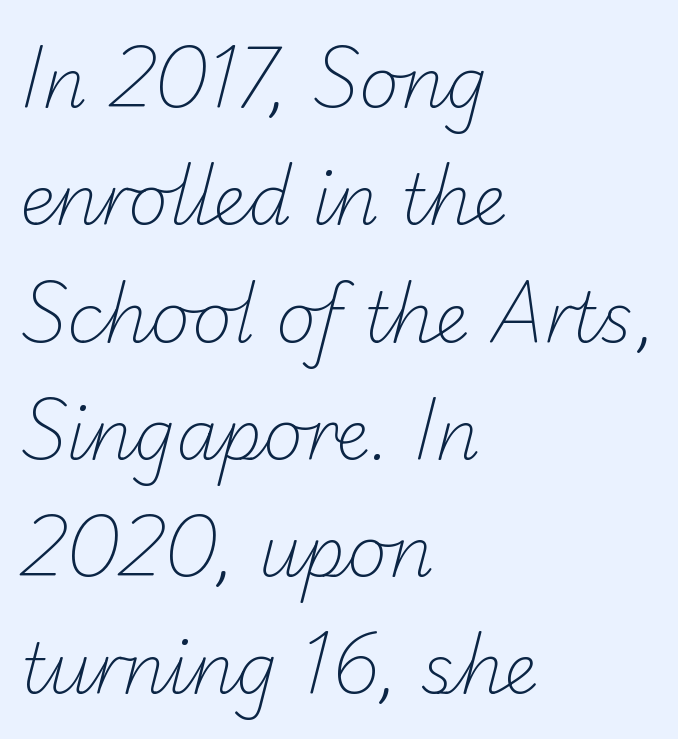
Q: Is the text bold? A: No.
Q: Is the typeface a serif or a sans-serif typeface? A: Sans-serif.
Q: Is the text underlined? A: No.
Q: How is the paragraph aligned? A: Left-aligned.
Q: Is the spacing between letters normal or unusually wide? A: Normal.
Q: Is the spacing between lines tight, normal or loose? A: Normal.
Q: Width (condensed, normal, or wide)? A: Normal.
Q: Stroke contrast? A: Low.
Q: x-height? A: Small.
Q: Monospaced? A: No.
